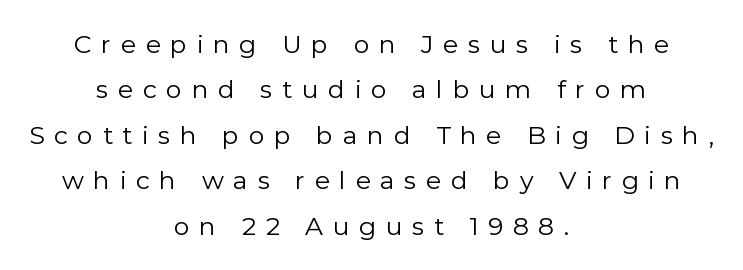
{"italic": "no", "bold": "no", "underline": "no", "align": "center", "line_spacing_ratio": 1.82, "letter_spacing": "wide", "letter_spacing_em": 0.38, "glyph_px": 25}
